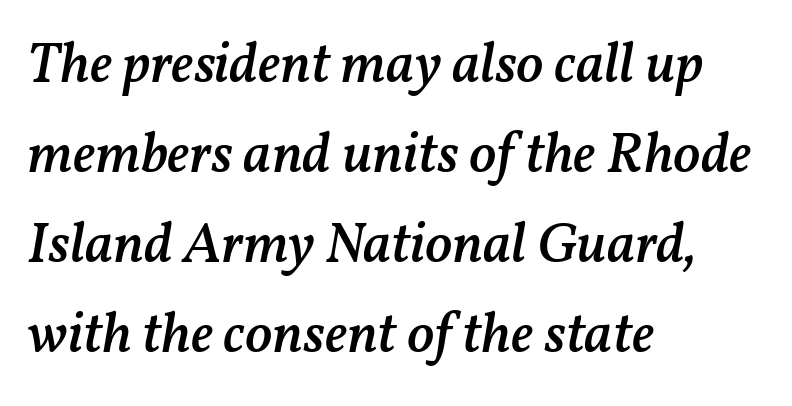
The image shows 57 px semibold type, italic (leaning right); set left-aligned, normal line spacing (1.58x), normal letter spacing, not underlined; medium stroke contrast and a medium x-height.
